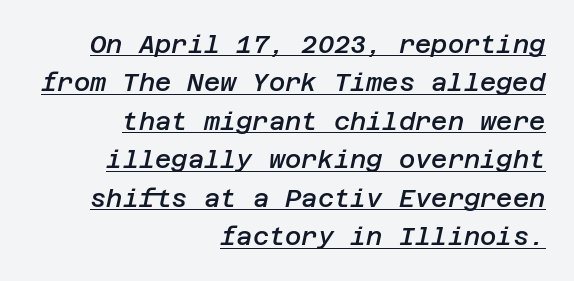
The letters are slanted; this is an italic face. Whoever set this chose a conventional vertical rhythm. You can see a thin bar hugging the bottom of the glyphs. These lines keep a tight, regular rhythm from letter to letter. These lines are set flush right with a ragged left edge. What weight is shown? A semibold, between regular and bold.
